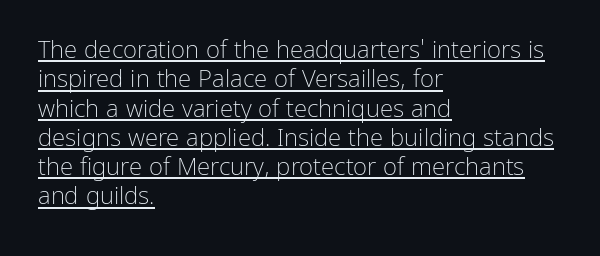
{"italic": "no", "bold": "no", "underline": "yes", "align": "left", "line_spacing_ratio": 1.22, "letter_spacing": "normal", "letter_spacing_em": 0.0, "glyph_px": 24}
